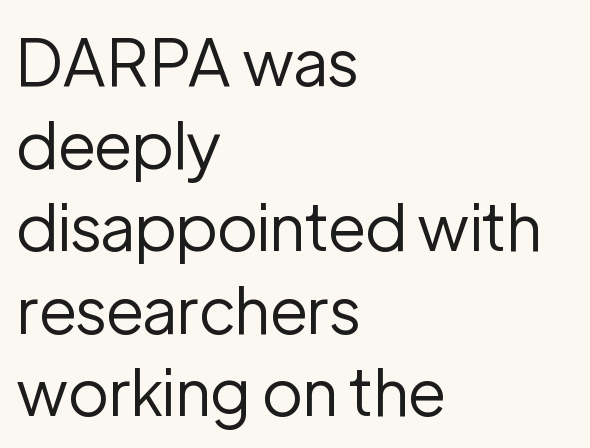
The image shows 65 px regular-weight sans-serif type, upright; set left-aligned, normal line spacing (1.27x), normal letter spacing, not underlined; low stroke contrast and a medium x-height.
